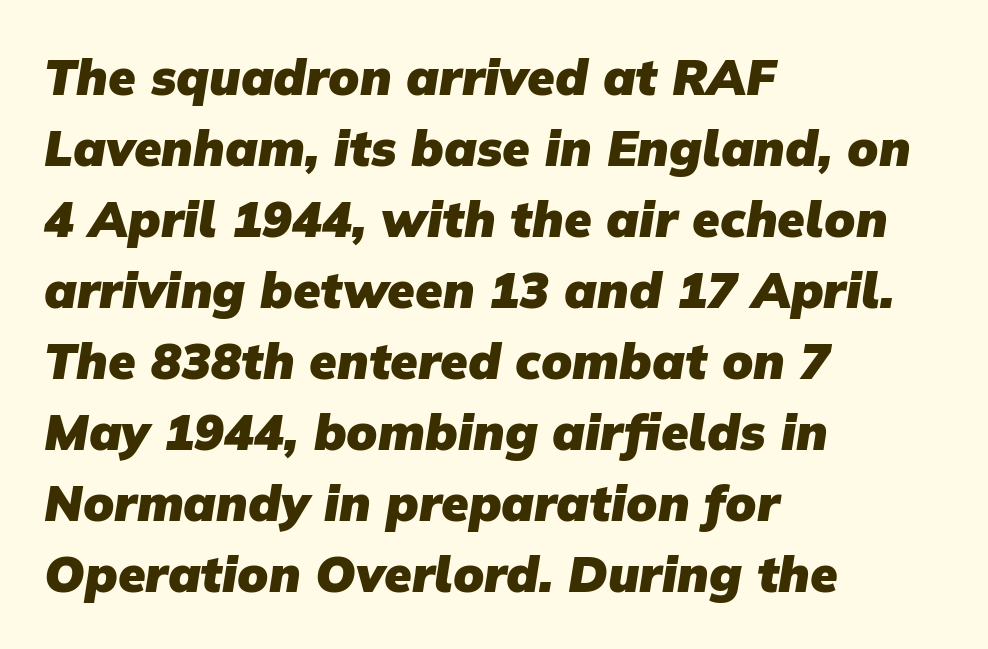
The image shows 50 px heavy sans-serif type; set left-aligned, normal line spacing (1.42x), normal letter spacing, not underlined; low stroke contrast and a medium x-height.
